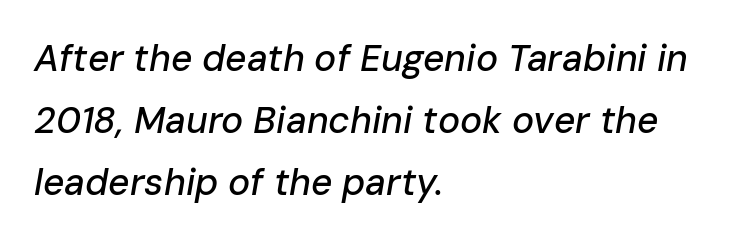
The gap between lines stays unmarked. Spacing between characters is what you'd get straight out of the box. A normal amount of white space separates one row of letters from the next. Italic: yes, the glyphs are oblique. Notice how the passage keeps a crisp vertical edge on the left only.
